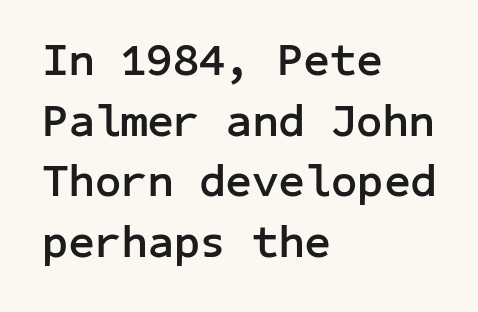
The image shows 46 px semibold sans-serif type, upright; set left-aligned, normal line spacing (1.32x), normal letter spacing, not underlined; low stroke contrast and a medium x-height.
